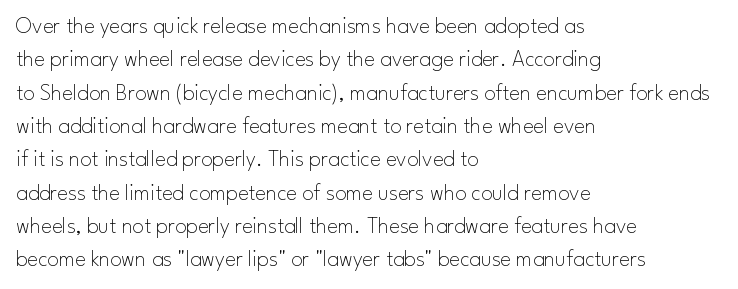
How would I describe the line gaps? Plain and ordinary. Just letters on the line, the space beneath them empty. Alignment: flush left. In terms of posture, this sample is upright.
